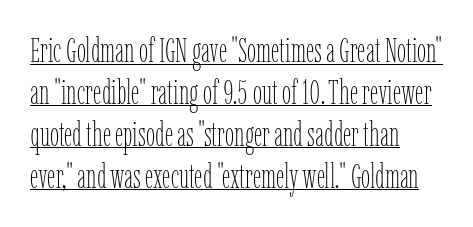
The image shows 33 px thin, condensed type, upright; set left-aligned, normal line spacing (1.27x), normal letter spacing, underlined; low stroke contrast and a medium x-height.
